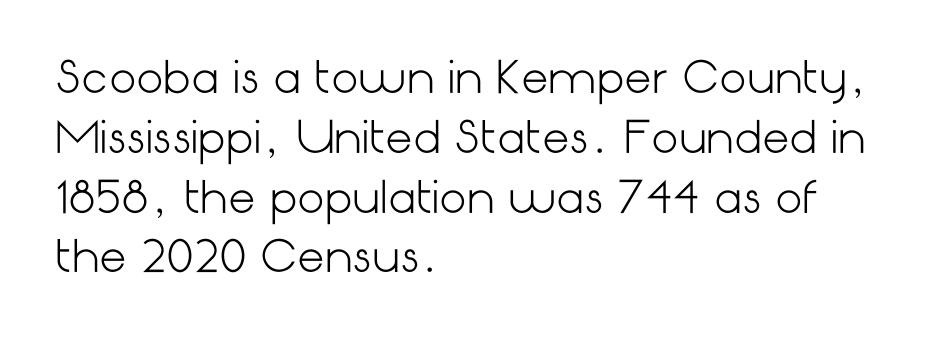
The image shows 43 px light sans-serif type, upright; set left-aligned, normal line spacing (1.39x), normal letter spacing, not underlined; low stroke contrast and a medium x-height.
